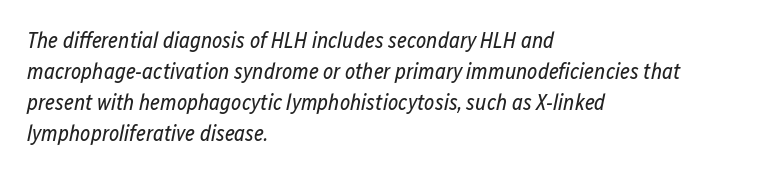
The image shows 22 px text type, italic (leaning right); set left-aligned, normal line spacing (1.41x), normal letter spacing, not underlined.
